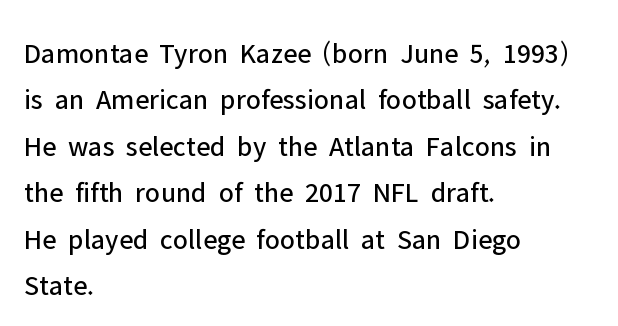
Q: Is the text bold? A: No.
Q: Is the text italic (slanted)? A: No, it is upright.
Q: Is the typeface a serif or a sans-serif typeface? A: Sans-serif.
Q: Is the text underlined? A: No.
Q: How is the paragraph aligned? A: Left-aligned.
Q: Is the spacing between letters normal or unusually wide? A: Normal.
Q: Is the spacing between lines tight, normal or loose? A: Normal.
Q: Width (condensed, normal, or wide)? A: Normal.
Q: Stroke contrast? A: Low.
Q: x-height? A: Medium.
Q: Monospaced? A: No.
